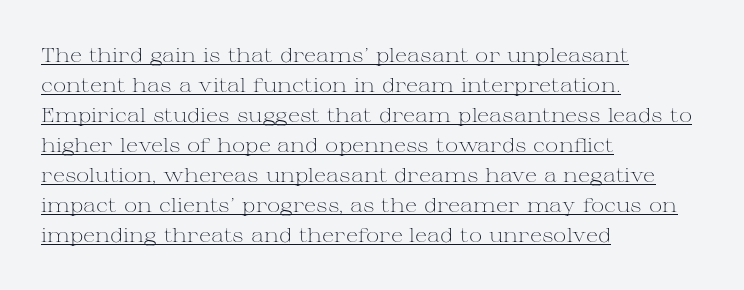
Q: Is the text bold? A: No.
Q: Is the text italic (slanted)? A: No, it is upright.
Q: Is the text underlined? A: Yes.
Q: How is the paragraph aligned? A: Left-aligned.
Q: Is the spacing between letters normal or unusually wide? A: Normal.
Q: Is the spacing between lines tight, normal or loose? A: Normal.
